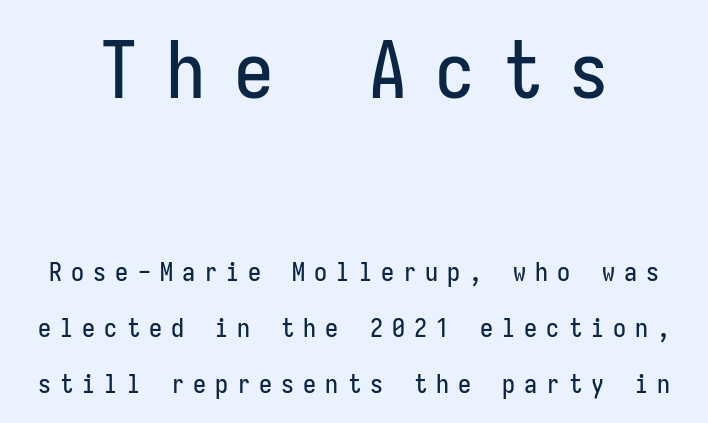
Q: Is the text italic (slanted)? A: No, it is upright.
Q: Is the typeface a serif or a sans-serif typeface? A: Sans-serif.
Q: Is the text underlined? A: No.
Q: Is the spacing between letters normal or unusually wide? A: Unusually wide.
Q: Is the spacing between lines tight, normal or loose? A: Loose.
Q: Which block of text is set in a larger size, the first (top) or the second (bottom)? A: The first (top) one.
Q: Width (condensed, normal, or wide)? A: Condensed.
Q: Stroke contrast? A: Low.
Q: x-height? A: Medium.
Q: Monospaced? A: Yes.
